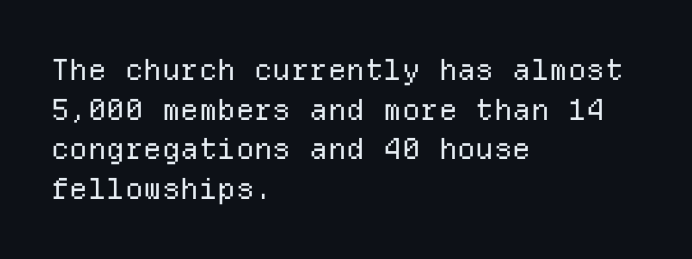
{"serif": "no", "italic": "no", "bold": "no", "weight": "regular", "width": "normal", "stroke_contrast": "low", "x_height": "medium", "monospaced": "yes", "underline": "no", "align": "left", "line_spacing": "normal", "line_spacing_ratio": 1.37, "letter_spacing": "normal", "letter_spacing_em": 0.0, "glyph_px": 29}
